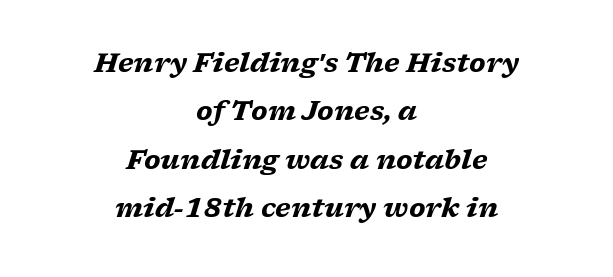
{"italic": "yes", "lean": "right", "slant_degrees": 17, "bold": "yes", "underline": "no", "align": "center", "line_spacing_ratio": 1.86, "letter_spacing": "normal", "letter_spacing_em": 0.0, "glyph_px": 26}
